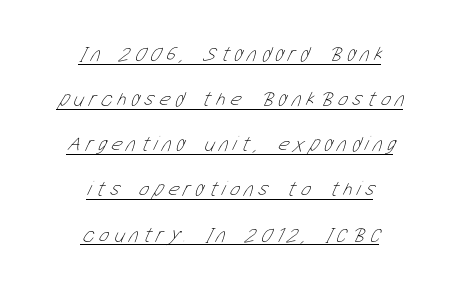
{"bold": "no", "underline": "yes", "align": "center", "line_spacing": "loose", "line_spacing_ratio": 2.15, "letter_spacing": "wide", "letter_spacing_em": 0.23, "glyph_px": 21}
